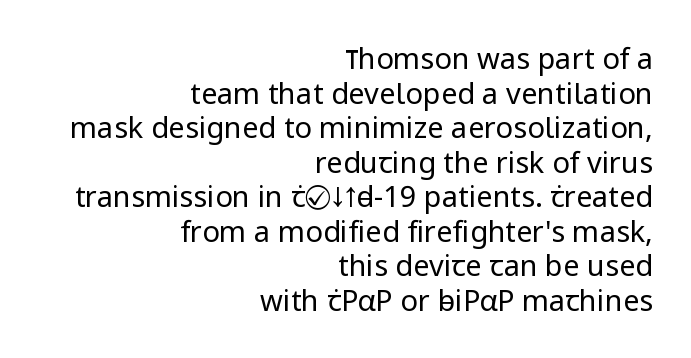
Q: Is the text bold? A: No.
Q: Is the text italic (slanted)? A: No, it is upright.
Q: Is the typeface a serif or a sans-serif typeface? A: Sans-serif.
Q: Is the text underlined? A: No.
Q: How is the paragraph aligned? A: Right-aligned.
Q: Is the spacing between letters normal or unusually wide? A: Normal.
Q: Width (condensed, normal, or wide)? A: Normal.
Q: Stroke contrast? A: Low.
Q: x-height? A: Medium.
Q: Monospaced? A: No.
